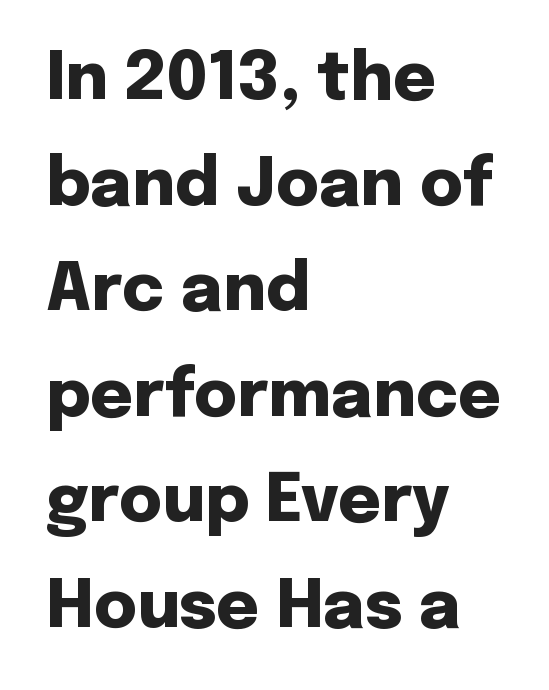
Character widths vary here, with narrow letters taking less room than wide ones. The rag falls on the right side of this text block. Anything drawn beneath the words? Only blank space. Unlike a traditional serif, this face leaves its strokes unadorned. Summary of weight: heavy, a full bold.
